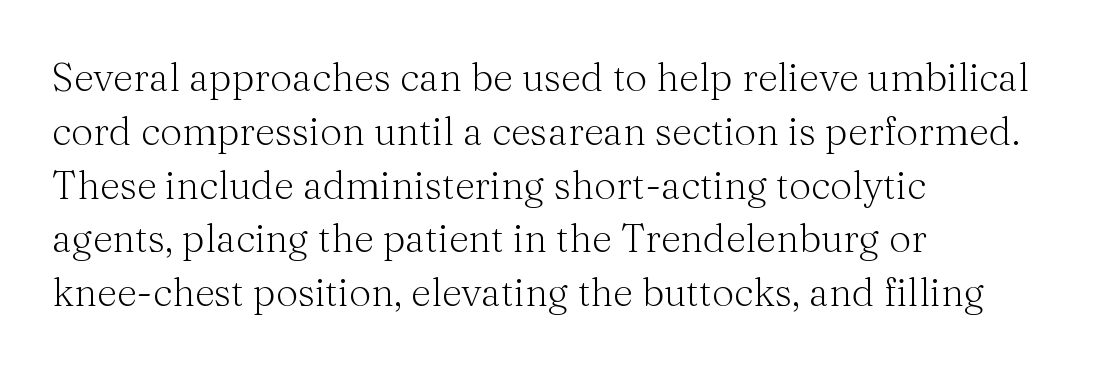
Which margin do the lines hug? The left one — the right edge is uneven. These lines were composed using upright roman letters. Is this a heavy cut? Hardly; it is regular or lighter. The strip under each line holds only bare page. Here the designer chose a conventional face with non-uniform glyph widths.
